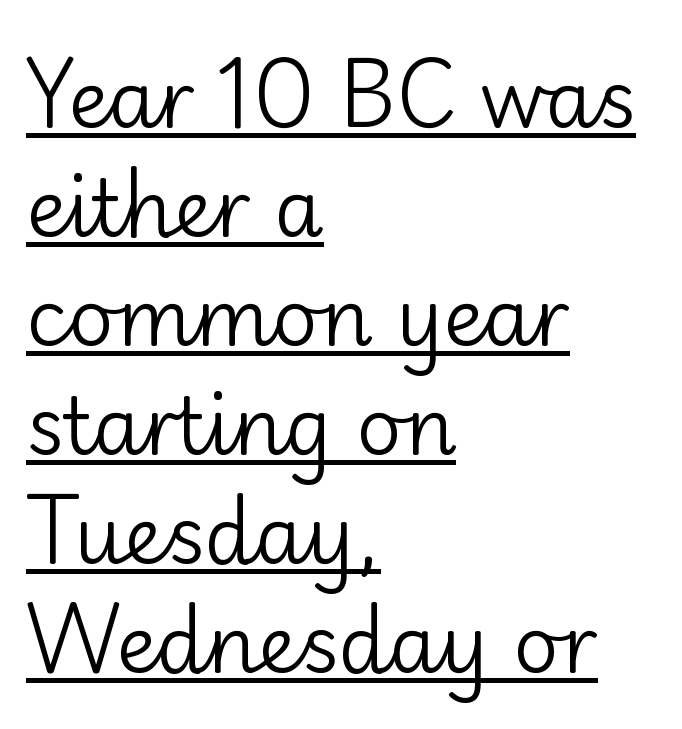
{"serif": "no", "italic": "no", "bold": "no", "weight": "regular", "width": "normal", "stroke_contrast": "low", "x_height": "small", "monospaced": "no", "underline": "yes", "align": "left", "line_spacing": "normal", "line_spacing_ratio": 1.38, "letter_spacing": "normal", "letter_spacing_em": 0.0, "glyph_px": 79}
